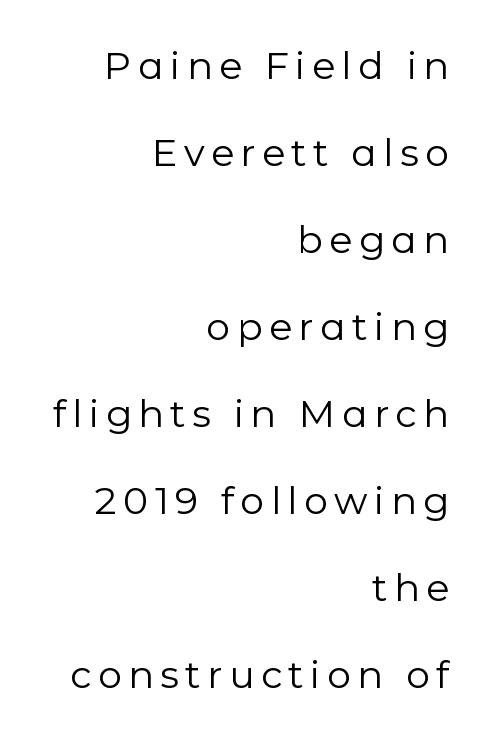
A roman cut, with each character standing at attention. The typesetter chose a ragged-left arrangement here. The passage shown is typed in a proportional face where columns would drift. If you measured baseline to baseline, you'd find a long distance. These lines are composed in type without serifs.
